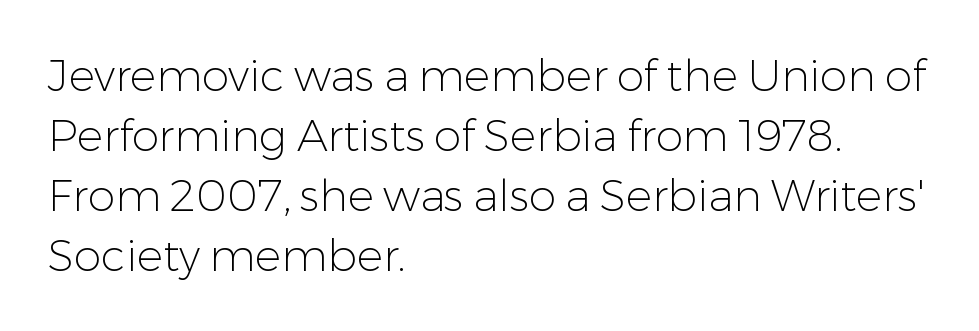
Q: Is the text bold? A: No.
Q: Is the text italic (slanted)? A: No, it is upright.
Q: Is the typeface a serif or a sans-serif typeface? A: Sans-serif.
Q: Is the text underlined? A: No.
Q: How is the paragraph aligned? A: Left-aligned.
Q: Is the spacing between letters normal or unusually wide? A: Normal.
Q: Is the spacing between lines tight, normal or loose? A: Normal.
Q: Width (condensed, normal, or wide)? A: Normal.
Q: Stroke contrast? A: Low.
Q: x-height? A: Medium.
Q: Monospaced? A: No.
